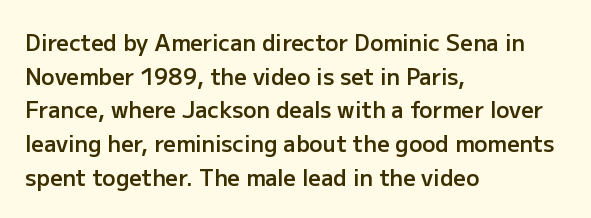
Every character sits straight up, as roman type does. Does extra space separate the letters? No, they use regular spacing. A somewhat darkened texture: the type is semibold rather than bold. A typesetter would call this leading conventional body-copy spacing.
